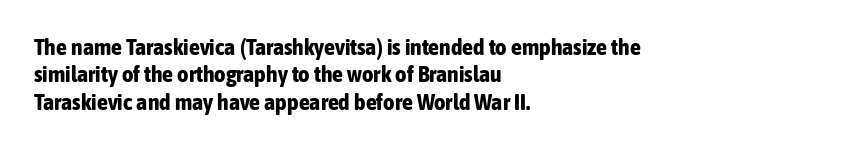
The image shows 22 px bold type, upright; set left-aligned, line spacing 1.24x, normal letter spacing, not underlined.
